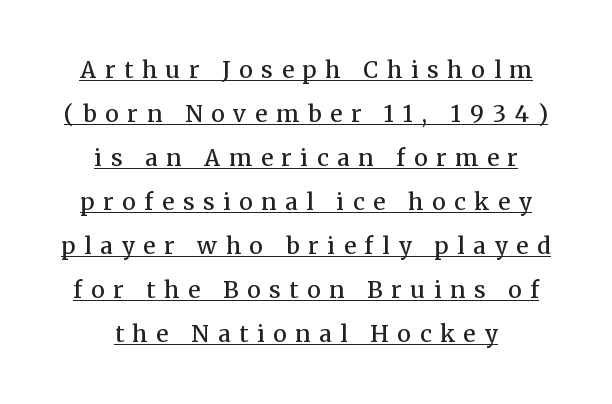
Substantial extra tracking has been applied to these lines. Reading down the block, each line starts at a different indent, mirrored at its end. Upright lettering throughout. Is there an underline? Yes — a line sits under the letters. As a designer I'd log this as weight 600, semibold.
